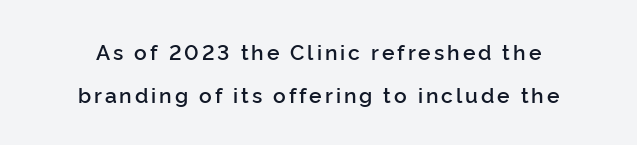
Q: Is the text bold? A: Semi-bold.
Q: Is the text italic (slanted)? A: No, it is upright.
Q: Is the text underlined? A: No.
Q: Is the spacing between lines tight, normal or loose? A: Loose.
